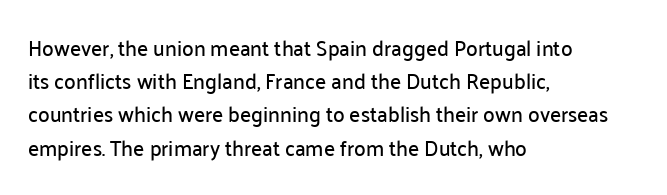
{"italic": "no", "underline": "no", "align": "left", "line_spacing": "normal", "line_spacing_ratio": 1.58, "letter_spacing": "normal", "letter_spacing_em": 0.0, "glyph_px": 21}
